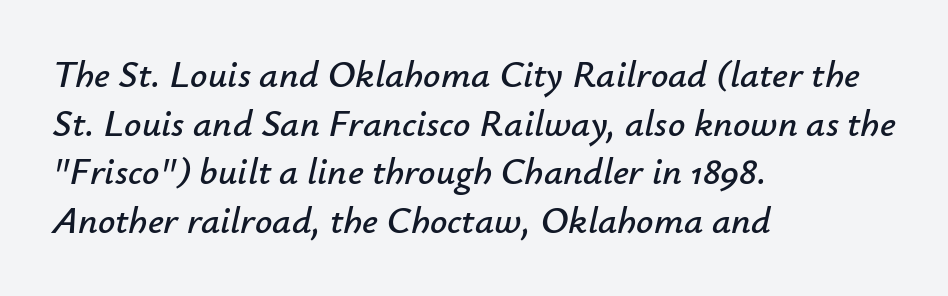
{"italic": "yes", "lean": "right", "slant_degrees": 12, "width": "normal", "stroke_contrast": "low", "x_height": "small", "monospaced": "no", "underline": "no", "align": "left", "line_spacing": "normal", "line_spacing_ratio": 1.28, "letter_spacing": "normal", "letter_spacing_em": 0.0, "glyph_px": 38}
